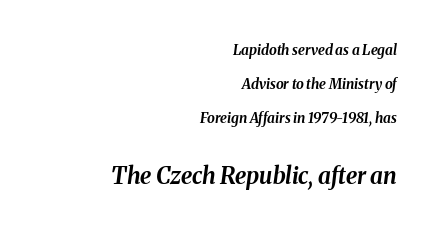
Regarding leading, the lines here are spaced well apart. The letters sit at their default tracking, neither squeezed nor spread. Reading down the block, your eye finds every line finishing at a fixed right position. The emphasis by scale lands on block number two, below. Set as a true bold cut, around the 700 mark. This sample uses an oblique cut, with every glyph tilted off the vertical.
